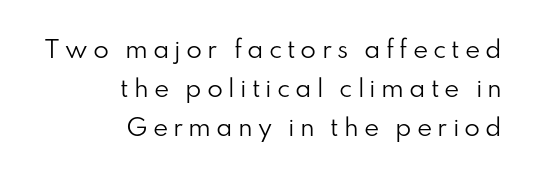
The image shows 23 px text type, upright; set right-aligned, normal line spacing (1.69x), unusually wide letter spacing (+0.22 em), not underlined.
